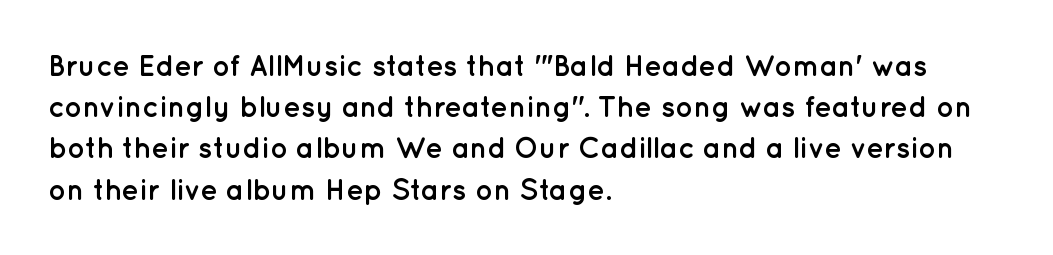
Q: Is the text bold? A: Yes.
Q: Is the text italic (slanted)? A: No, it is upright.
Q: Is the typeface a serif or a sans-serif typeface? A: Sans-serif.
Q: Is the text underlined? A: No.
Q: How is the paragraph aligned? A: Left-aligned.
Q: Is the spacing between letters normal or unusually wide? A: Normal.
Q: Is the spacing between lines tight, normal or loose? A: Normal.
Q: Width (condensed, normal, or wide)? A: Normal.
Q: Stroke contrast? A: Low.
Q: x-height? A: Medium.
Q: Monospaced? A: No.
